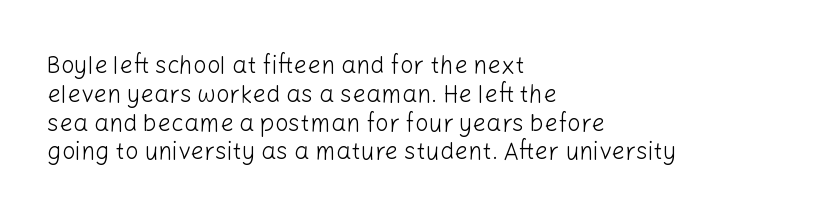
Horizontal alignment here is leftward, the default for most running prose. Is the stroke heavy? The answer is a plain regular-or-lighter. Posture: upright roman. The baseline area is clear. Between one letter and the next there's only the usual sliver of space.
